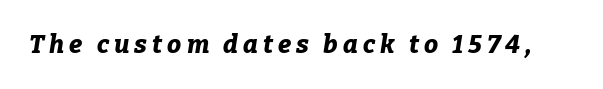
The tracking jumps out immediately: characters are airy and widely separated. The whole block is typeset with a tilt. The sample has been set heavy, in full bold. The gap between lines stays unmarked.
